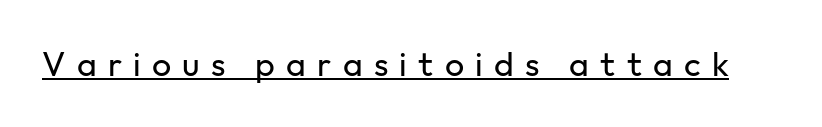
{"serif": "no", "italic": "no", "bold": "no", "weight": "regular", "width": "normal", "stroke_contrast": "low", "x_height": "medium", "monospaced": "no", "underline": "yes", "letter_spacing": "wide", "letter_spacing_em": 0.33, "glyph_px": 34}
